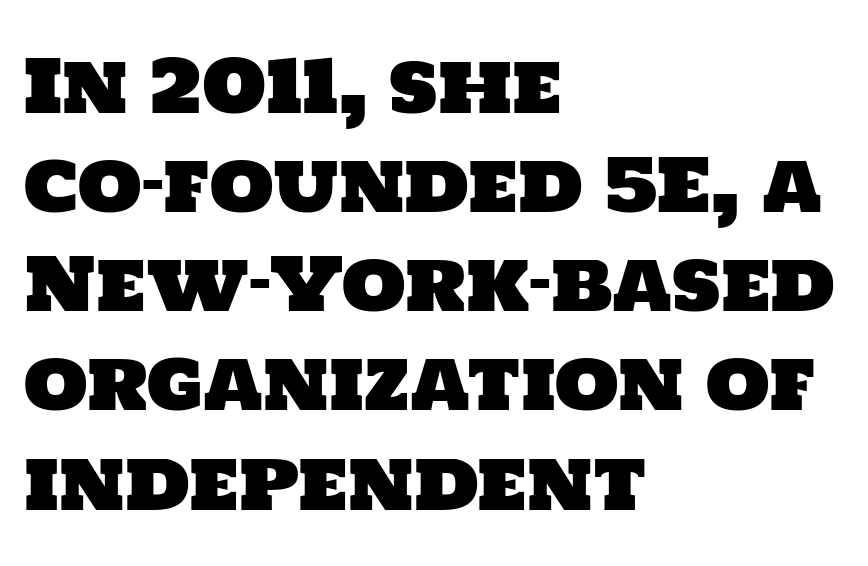
The image shows 74 px sans-serif type; set left-aligned, normal line spacing (1.34x), normal letter spacing, not underlined; low stroke contrast and a large x-height.
